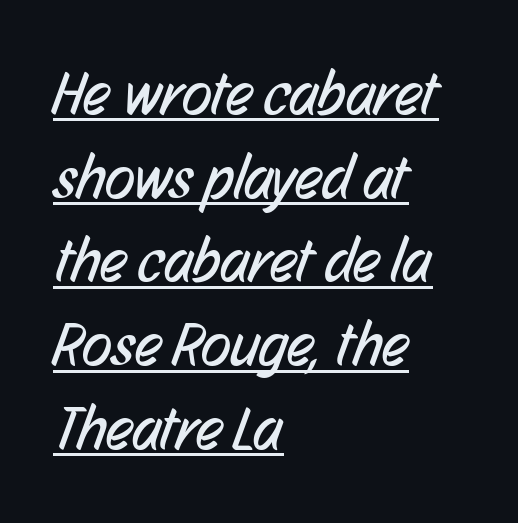
Q: Is the text bold? A: No.
Q: Is the typeface a serif or a sans-serif typeface? A: Sans-serif.
Q: Is the text underlined? A: Yes.
Q: How is the paragraph aligned? A: Left-aligned.
Q: Is the spacing between letters normal or unusually wide? A: Normal.
Q: Is the spacing between lines tight, normal or loose? A: Normal.
Q: Width (condensed, normal, or wide)? A: Condensed.
Q: Stroke contrast? A: Low.
Q: x-height? A: Medium.
Q: Monospaced? A: No.
